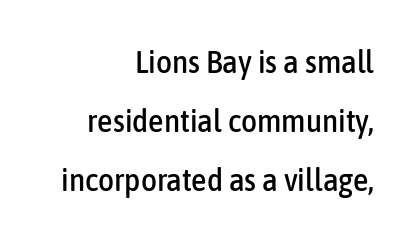
These lines stack with their right ends in a neat column. Do the characters align in a grid? No, the font is proportional. The line-height multiplier appears high, well above default. This rendering features lettering with no underline.
